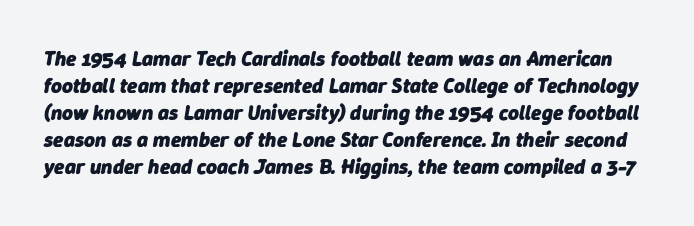
{"italic": "yes", "lean": "right", "slant_degrees": 9, "bold": "yes", "underline": "no", "line_spacing": "normal", "line_spacing_ratio": 1.29, "letter_spacing": "normal", "letter_spacing_em": 0.0, "glyph_px": 21}
